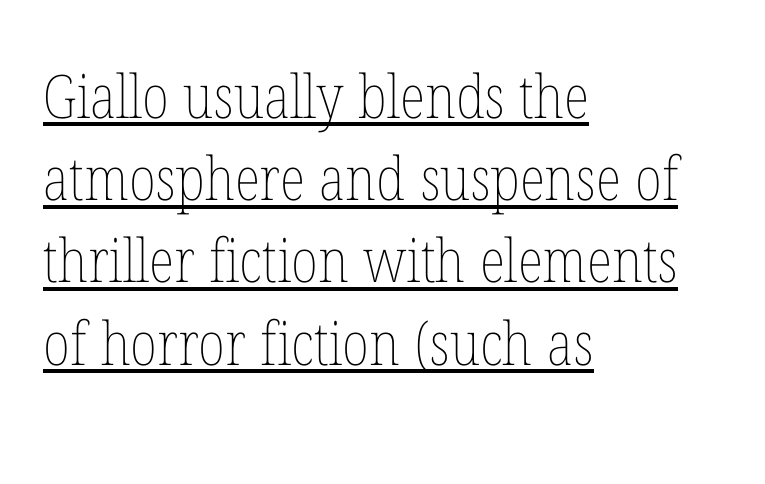
Stroke thickness stays within the range of a standard reading face or lighter. Characters follow at the spacing the type designer built in. You can tell it's not italic because the verticals are truly vertical. One-word summary of the alignment: left. Horizontal bands of white between lines are of average thickness.
